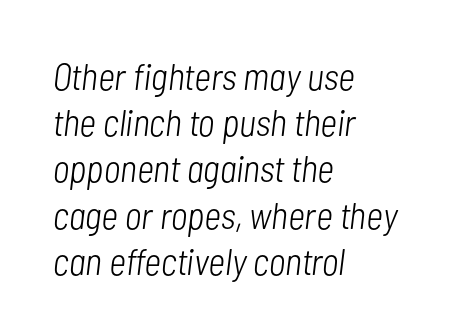
{"italic": "yes", "lean": "right", "slant_degrees": 7, "bold": "no", "weight": "light", "width": "condensed", "stroke_contrast": "low", "x_height": "medium", "monospaced": "no", "underline": "no", "align": "left", "line_spacing": "normal", "line_spacing_ratio": 1.25, "letter_spacing": "normal", "letter_spacing_em": 0.0, "glyph_px": 37}
